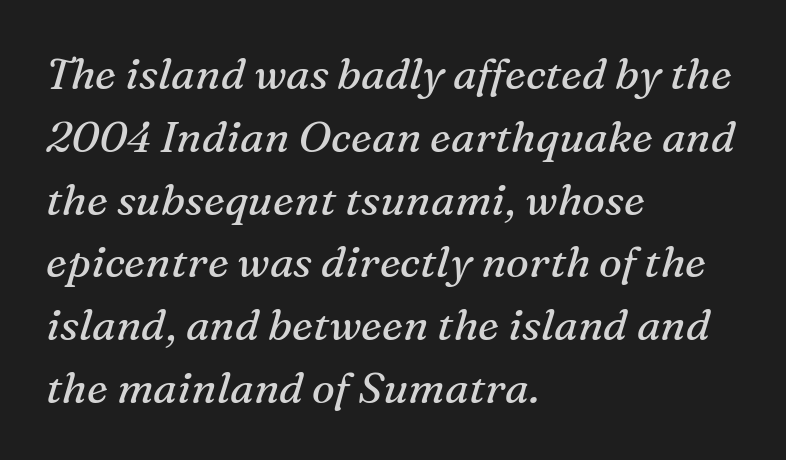
{"serif": "yes", "italic": "yes", "lean": "right", "slant_degrees": 16, "bold": "no", "weight": "regular", "width": "normal", "stroke_contrast": "medium", "x_height": "medium", "monospaced": "no", "underline": "no", "align": "left", "line_spacing": "normal", "line_spacing_ratio": 1.46, "letter_spacing": "normal", "letter_spacing_em": 0.0, "glyph_px": 43}
